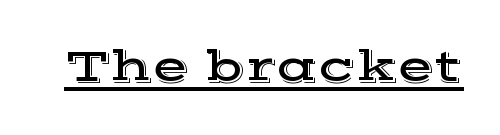
The image shows 48 px wide serif type, upright; set normal letter spacing, underlined; a medium x-height.
